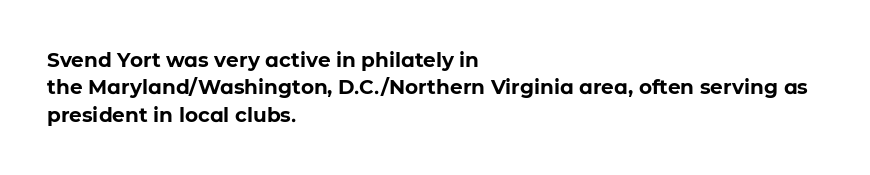
Here the glyphs are tracked normally, forming tight word shapes. The lettering stays uniformly vertical, giving the passage a roman look. The strokes are fattened all the way to bold. This sample keeps an unexceptional amount of space between lines. Underline: absent.
